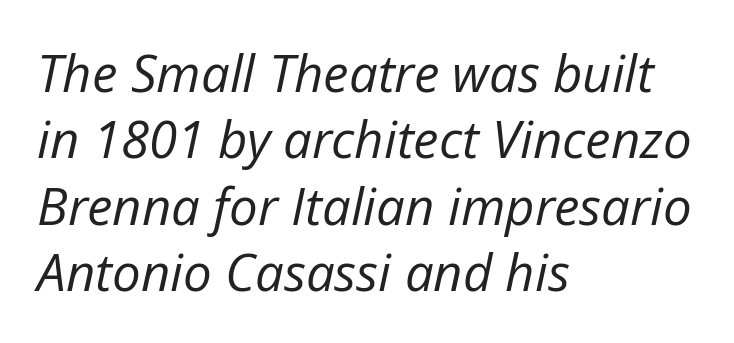
Q: Is the text bold? A: No.
Q: Is the text italic (slanted)? A: Yes, it leans right by about 12 degrees.
Q: Is the text underlined? A: No.
Q: How is the paragraph aligned? A: Left-aligned.
Q: Is the spacing between letters normal or unusually wide? A: Normal.
Q: Is the spacing between lines tight, normal or loose? A: Normal.
Q: Width (condensed, normal, or wide)? A: Normal.
Q: Stroke contrast? A: Low.
Q: x-height? A: Medium.
Q: Monospaced? A: No.
